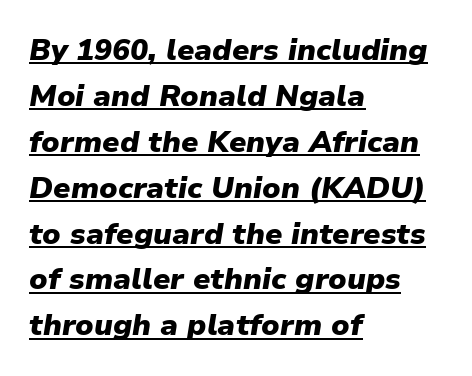
Each glyph is drawn with heavy, bold strokes. Beneath each row of characters lies a ruled line. The passage shown is typed in a proportional face where columns would drift. You could call the tracking neutral — neither tight nor loose.
